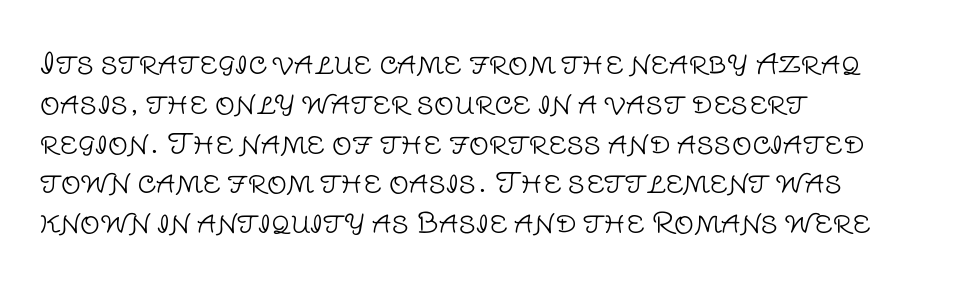
The image shows 28 px light sans-serif type; set left-aligned, normal line spacing (1.42x), normal letter spacing, not underlined; low stroke contrast and a large x-height.
